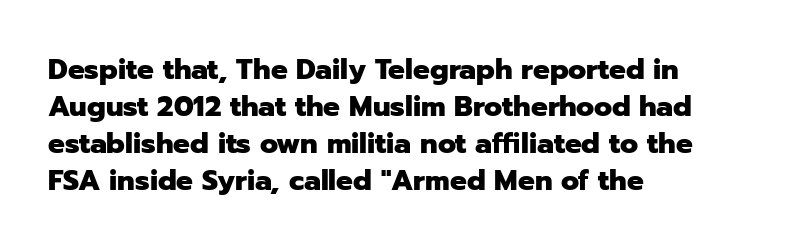
To sum up the face: it is a sans, with no serifs. Is this a fixed-width face? No — the glyphs have proportional, varying widths. Each line starts at the same left margin while the right side varies. Underline: absent.
